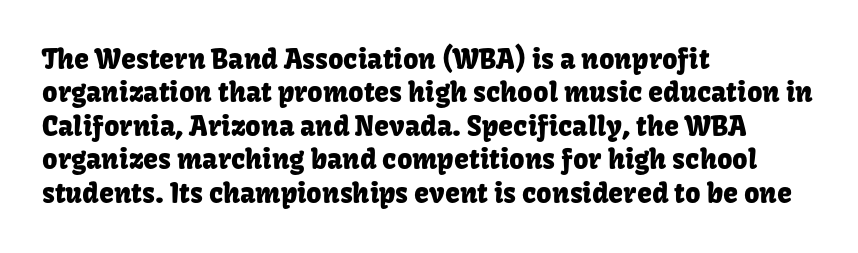
{"italic": "no", "underline": "no", "align": "left", "line_spacing_ratio": 1.24, "letter_spacing": "normal", "letter_spacing_em": 0.0, "glyph_px": 27}
